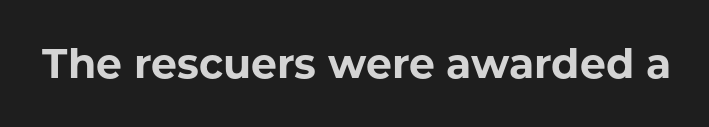
The lettering holds an erect, upright posture throughout. In terms of weight, the rendering is a true, heavy bold. Beneath every word, the page is bare. The type family on display is of the sans-serif kind. Does extra space separate the letters? No, they use regular spacing. Each letter keeps its own natural width here, so spacing adapts to shape.
